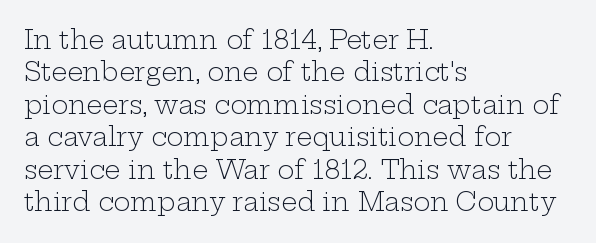
The image shows 25 px text type, upright; set left-aligned, normal line spacing (1.3x), normal letter spacing, not underlined.
